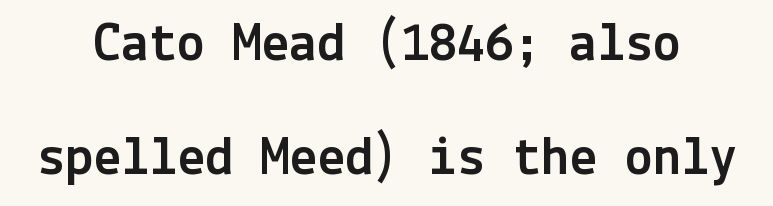
The image shows 56 px sans-serif type, upright; set loose line spacing (2.03x), normal letter spacing, not underlined; a medium x-height.
